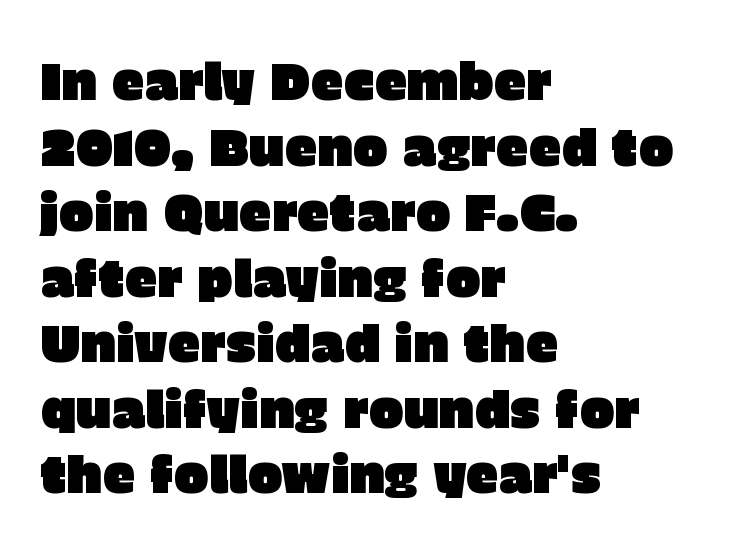
The image shows 52 px sans-serif type, upright; set left-aligned, normal line spacing (1.26x), normal letter spacing, not underlined; low stroke contrast and a large x-height.
